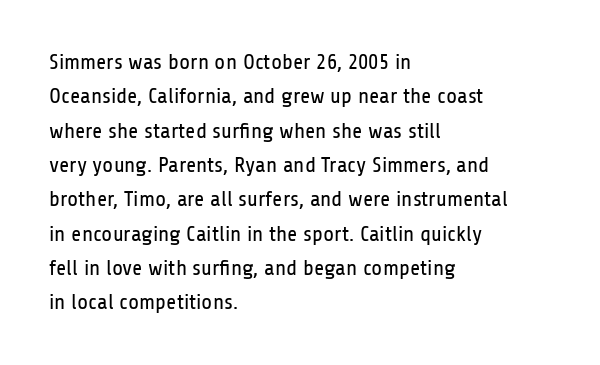
{"italic": "no", "bold": "no", "underline": "no", "align": "left", "line_spacing": "normal", "line_spacing_ratio": 1.56, "letter_spacing": "normal", "letter_spacing_em": 0.0, "glyph_px": 22}
